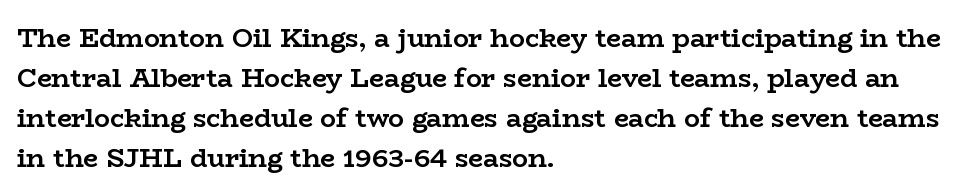
The image shows 26 px bold type, upright; set left-aligned, normal line spacing (1.54x), normal letter spacing, not underlined.
